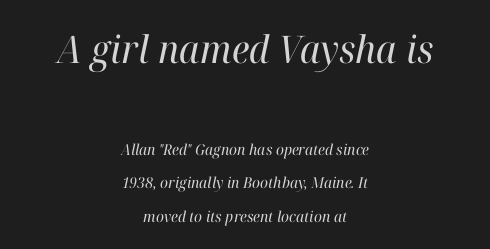
Look at the glyph heights: the upper group is clearly the bigger setting. No chunkiness to these letters — they're not bold. Every row of glyphs is offset so its center matches the block's center. In terms of leading, this rendering errs on the spacious side.
